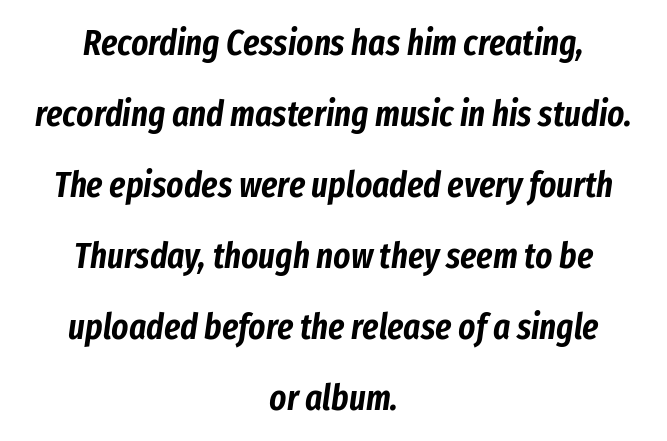
Q: Is the text italic (slanted)? A: Yes, it leans right by about 8 degrees.
Q: Is the text underlined? A: No.
Q: How is the paragraph aligned? A: Centered.
Q: Is the spacing between letters normal or unusually wide? A: Normal.
Q: Is the spacing between lines tight, normal or loose? A: Loose.
Q: Width (condensed, normal, or wide)? A: Condensed.
Q: Stroke contrast? A: Low.
Q: x-height? A: Medium.
Q: Monospaced? A: No.
